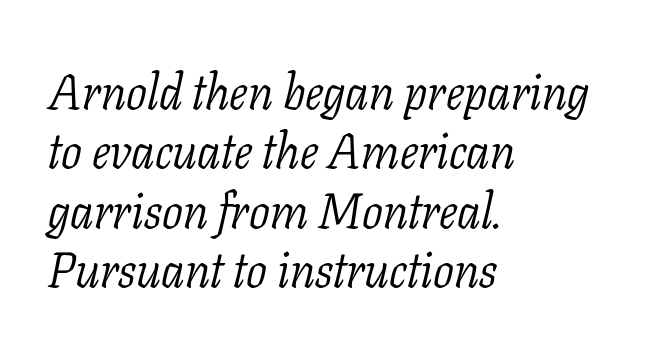
Q: Is the text bold? A: No.
Q: Is the text italic (slanted)? A: Yes, it leans right by about 11 degrees.
Q: Is the typeface a serif or a sans-serif typeface? A: Serif.
Q: Is the text underlined? A: No.
Q: How is the paragraph aligned? A: Left-aligned.
Q: Is the spacing between letters normal or unusually wide? A: Normal.
Q: Width (condensed, normal, or wide)? A: Normal.
Q: Stroke contrast? A: Low.
Q: x-height? A: Medium.
Q: Monospaced? A: No.
